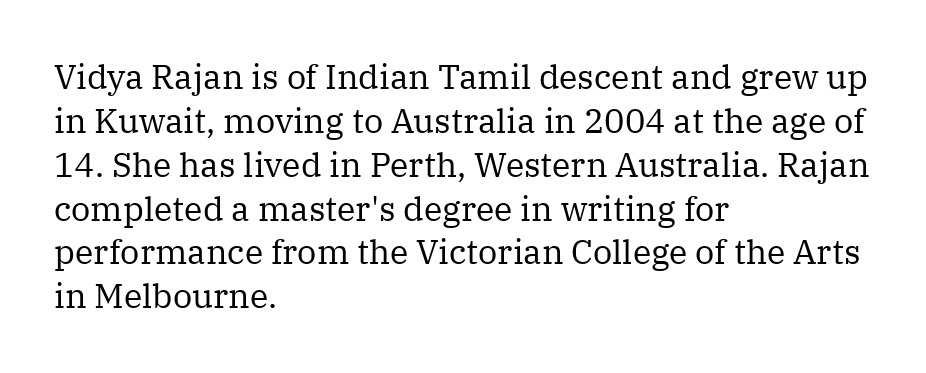
The image shows 34 px regular-weight serif type, upright; set left-aligned, normal line spacing (1.29x), normal letter spacing, not underlined; medium stroke contrast and a medium x-height.
